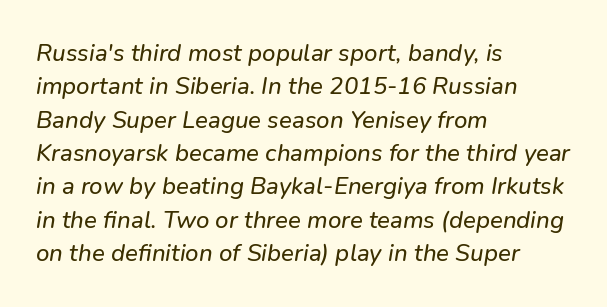
Q: Is the text underlined? A: No.
Q: How is the paragraph aligned? A: Left-aligned.
Q: Is the spacing between letters normal or unusually wide? A: Normal.
Q: Is the spacing between lines tight, normal or loose? A: Normal.
